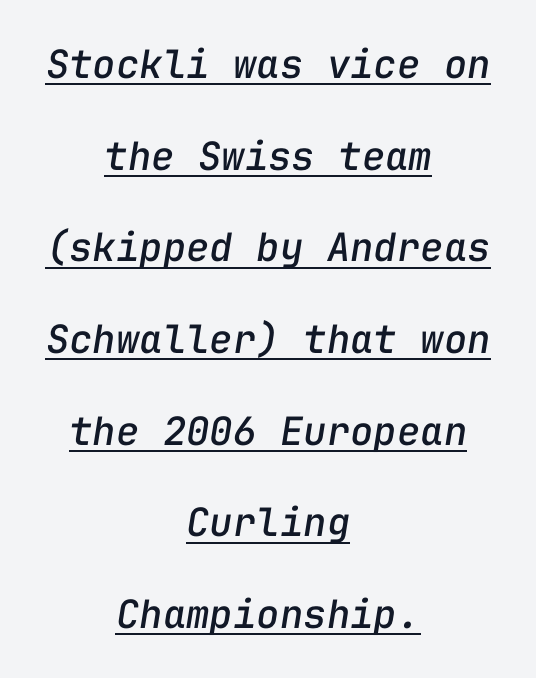
The image shows 39 px text type, italic (leaning right), monospaced; set centered, loose line spacing (2.35x), normal letter spacing, underlined; low stroke contrast and a medium x-height.
